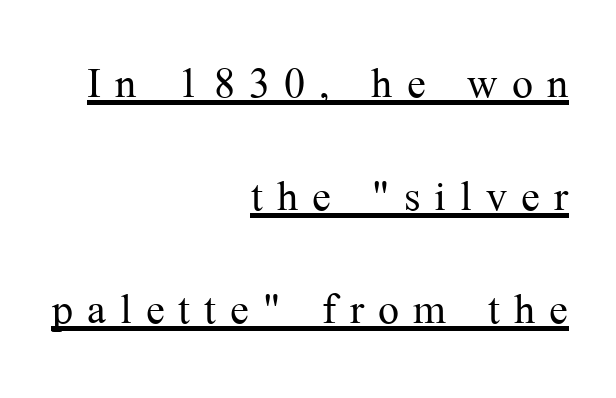
{"serif": "yes", "italic": "no", "bold": "no", "weight": "light", "width": "normal", "stroke_contrast": "medium", "x_height": "medium", "monospaced": "no", "underline": "yes", "align": "right", "line_spacing": "loose", "line_spacing_ratio": 2.02, "letter_spacing": "wide", "letter_spacing_em": 0.25, "glyph_px": 56}
